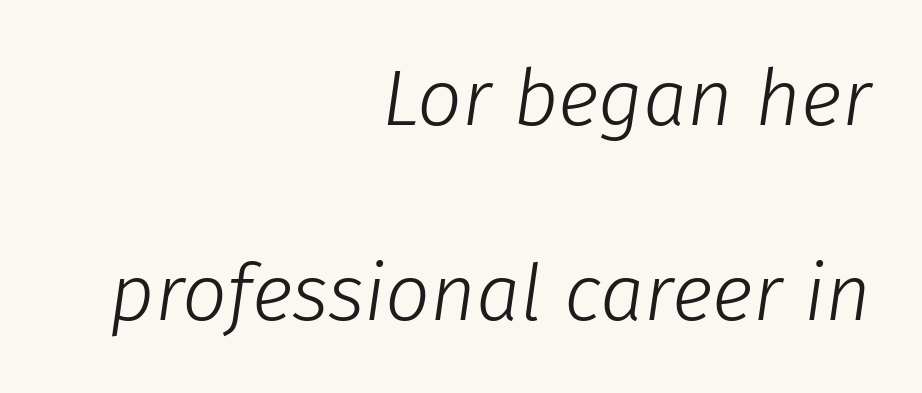
The image shows 79 px light type, italic (leaning right); set right-aligned, loose line spacing (2.47x), normal letter spacing, not underlined; low stroke contrast and a medium x-height.
